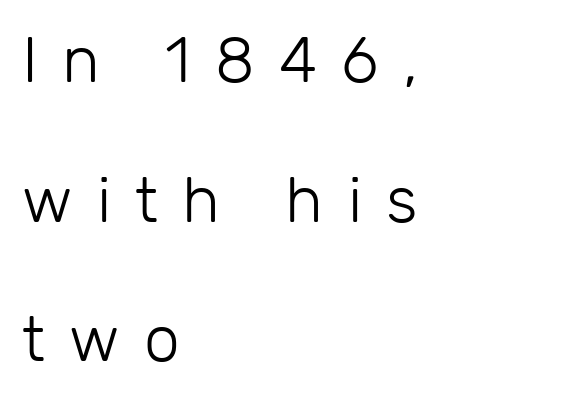
Ascenders rise straight up at ninety degrees. Visually the block forms a straight wall on the left and a jagged coastline on the right. You could not count columns in this text — the font is proportionally spaced. The rendering inserts visible extra space after every character. Unbolded letterforms with no extra heft. Reading down the column, the eye jumps a long way to each next line.
